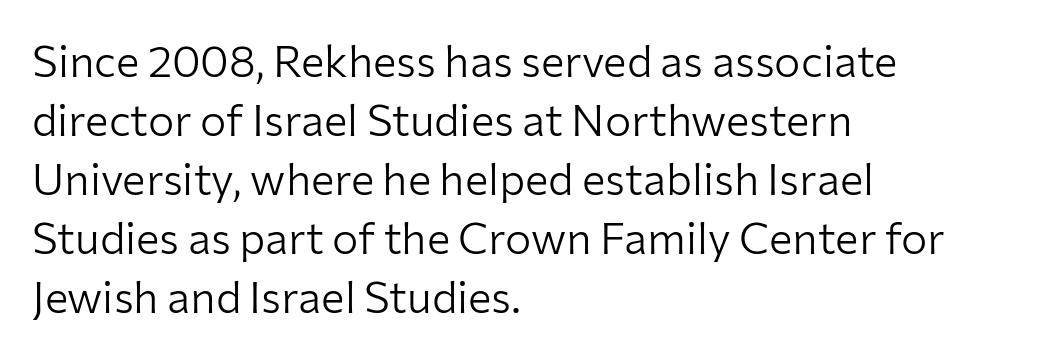
Character widths vary here, with narrow letters taking less room than wide ones. Ink coverage per letter is moderate at most. Typeset ragged right — the left edge is the straight one. Upright lettering throughout.
